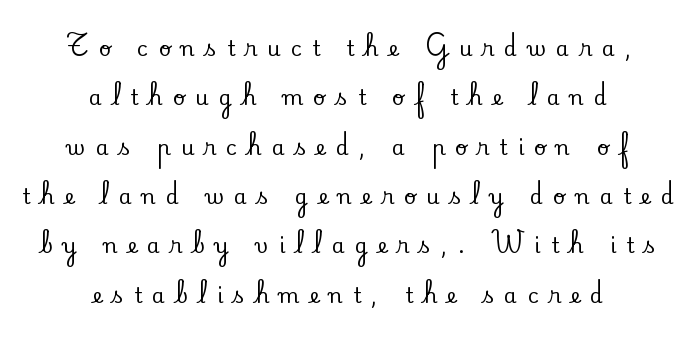
The image shows 21 px text type, upright; set centered, loose line spacing (2.35x), unusually wide letter spacing (+0.48 em), not underlined.
